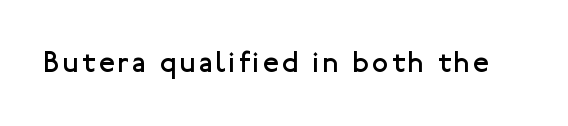
Descenders hang freely into open space. Note: no serifs on the glyphs. Think of a printed novel: that variable character pitch is what you see here. Weight class: somewhere from thin through regular.
